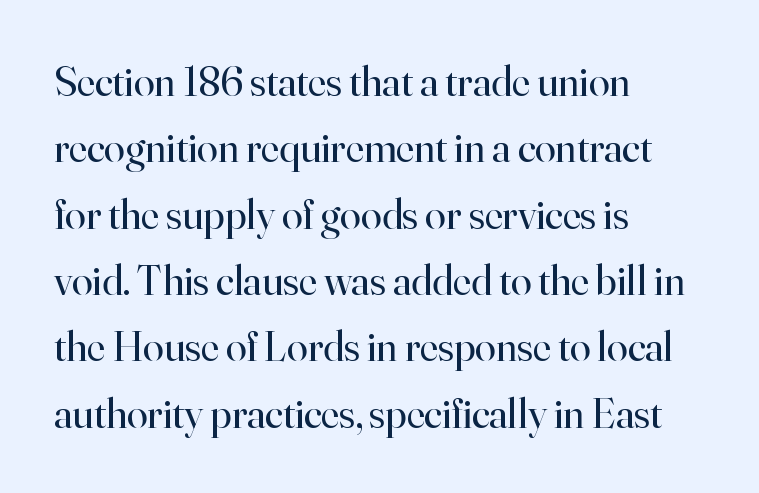
Q: Is the text bold? A: No.
Q: Is the text italic (slanted)? A: No, it is upright.
Q: Is the typeface a serif or a sans-serif typeface? A: Serif.
Q: Is the text underlined? A: No.
Q: How is the paragraph aligned? A: Left-aligned.
Q: Is the spacing between letters normal or unusually wide? A: Normal.
Q: Is the spacing between lines tight, normal or loose? A: Normal.
Q: Width (condensed, normal, or wide)? A: Normal.
Q: Stroke contrast? A: High.
Q: x-height? A: Small.
Q: Monospaced? A: No.
